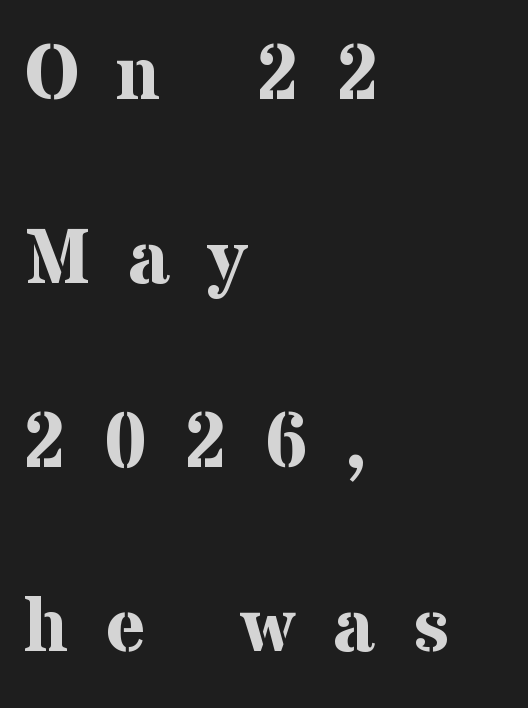
Q: Is the text bold? A: Yes.
Q: Is the text italic (slanted)? A: No, it is upright.
Q: Is the typeface a serif or a sans-serif typeface? A: Serif.
Q: Is the text underlined? A: No.
Q: How is the paragraph aligned? A: Left-aligned.
Q: Is the spacing between letters normal or unusually wide? A: Unusually wide.
Q: Is the spacing between lines tight, normal or loose? A: Loose.
Q: Width (condensed, normal, or wide)? A: Normal.
Q: Stroke contrast? A: Medium.
Q: x-height? A: Medium.
Q: Monospaced? A: No.
